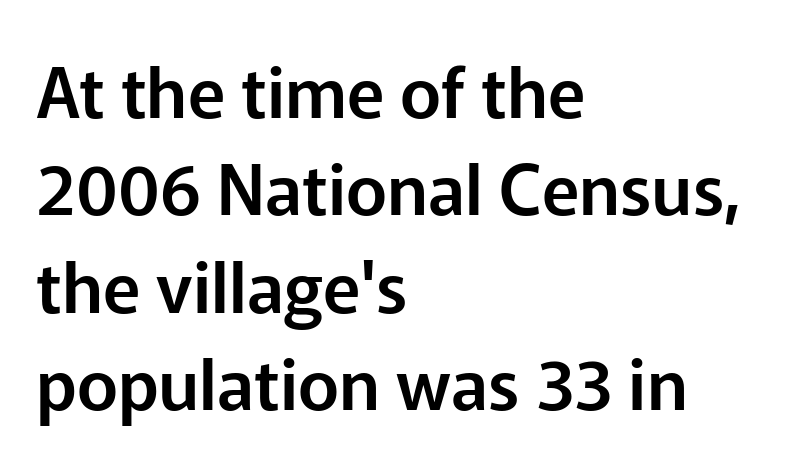
Q: Is the text italic (slanted)? A: No, it is upright.
Q: Is the typeface a serif or a sans-serif typeface? A: Sans-serif.
Q: Is the text underlined? A: No.
Q: How is the paragraph aligned? A: Left-aligned.
Q: Is the spacing between letters normal or unusually wide? A: Normal.
Q: Is the spacing between lines tight, normal or loose? A: Normal.
Q: Width (condensed, normal, or wide)? A: Normal.
Q: Stroke contrast? A: Low.
Q: x-height? A: Medium.
Q: Monospaced? A: No.
